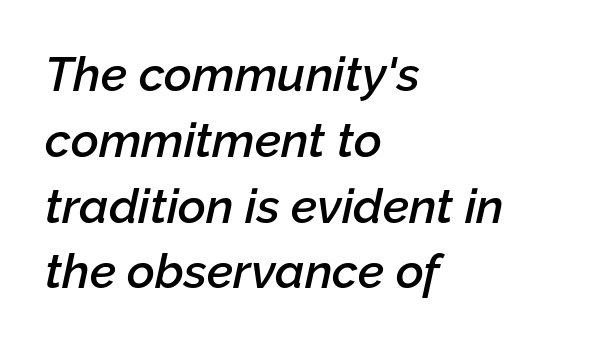
{"italic": "yes", "lean": "right", "slant_degrees": 12, "bold": "semi", "weight": "semibold", "width": "normal", "stroke_contrast": "low", "x_height": "medium", "monospaced": "no", "underline": "no", "align": "left", "line_spacing": "normal", "line_spacing_ratio": 1.37, "letter_spacing": "normal", "letter_spacing_em": 0.0, "glyph_px": 48}
